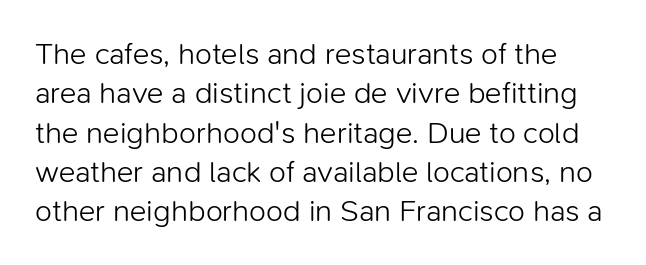
Stroke terminals: plain, sans-serif. Observe the ordinary spacing: letters are neighbours, not strangers. This sample keeps an unexceptional amount of space between lines. A bare baseline throughout the passage. Unlike italic type, these characters show no tilt at all.
